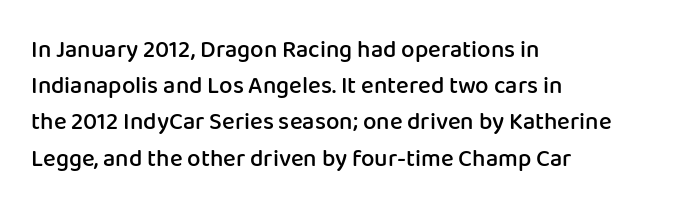
{"italic": "no", "bold": "semi", "underline": "no", "align": "left", "line_spacing": "normal", "line_spacing_ratio": 1.51, "letter_spacing": "normal", "letter_spacing_em": 0.0, "glyph_px": 24}
